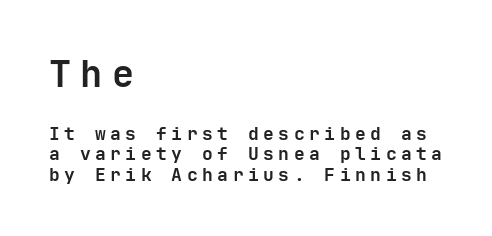
Q: Is the text bold? A: Yes.
Q: Is the text italic (slanted)? A: No, it is upright.
Q: Is the typeface a serif or a sans-serif typeface? A: Sans-serif.
Q: Is the text underlined? A: No.
Q: How is the paragraph aligned? A: Left-aligned.
Q: Is the spacing between letters normal or unusually wide? A: Unusually wide.
Q: Is the spacing between lines tight, normal or loose? A: Tight.
Q: Which block of text is set in a larger size, the first (top) or the second (bottom)? A: The first (top) one.
Q: Width (condensed, normal, or wide)? A: Normal.
Q: Stroke contrast? A: Low.
Q: x-height? A: Medium.
Q: Monospaced? A: Yes.
